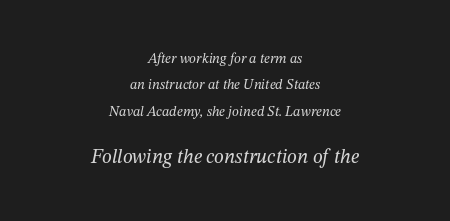
Q: Is the text bold? A: No.
Q: Is the text italic (slanted)? A: Yes, it leans right by about 12 degrees.
Q: Is the text underlined? A: No.
Q: How is the paragraph aligned? A: Centered.
Q: Is the spacing between letters normal or unusually wide? A: Normal.
Q: Which block of text is set in a larger size, the first (top) or the second (bottom)? A: The second (bottom) one.
